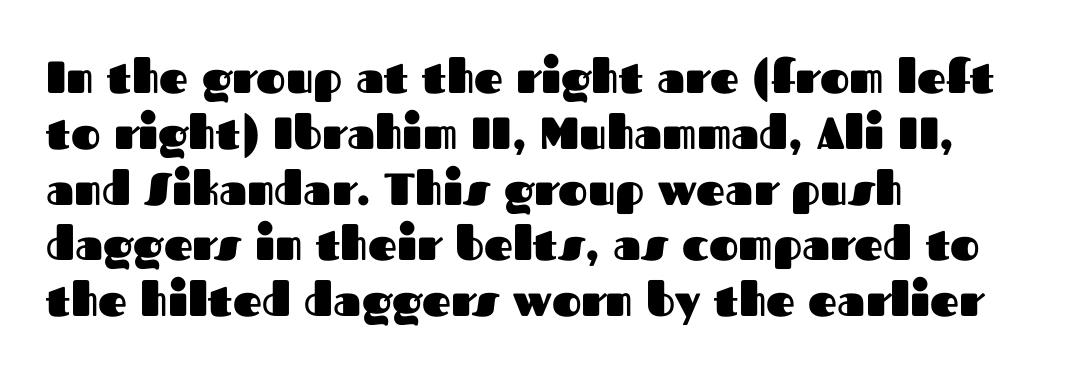
Q: Is the text bold? A: Yes.
Q: Is the text italic (slanted)? A: No, it is upright.
Q: Is the typeface a serif or a sans-serif typeface? A: Sans-serif.
Q: Is the text underlined? A: No.
Q: How is the paragraph aligned? A: Left-aligned.
Q: Is the spacing between letters normal or unusually wide? A: Normal.
Q: Width (condensed, normal, or wide)? A: Normal.
Q: Stroke contrast? A: Medium.
Q: x-height? A: Medium.
Q: Monospaced? A: No.
